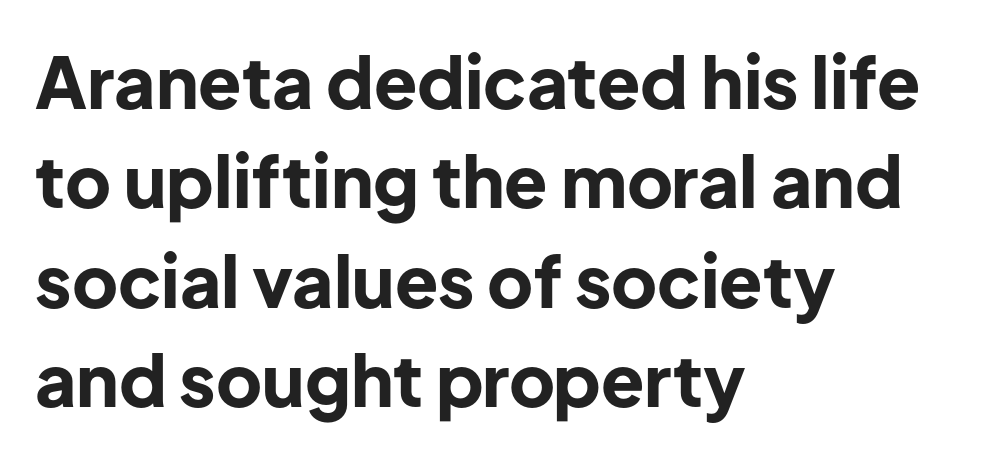
Layout note: lines flush left. Beneath every word, the page is bare. The rendering uses natural spacing where letterforms have individual widths. Successive baselines arrive at the customary interval.
